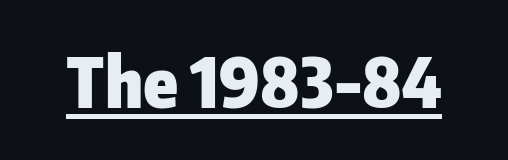
The passage shown is typed in a proportional face where columns would drift. These lines keep a tight, regular rhythm from letter to letter. Font category for this specimen: sans-serif. Italic: no, the glyphs are upright roman. The letters are bold, with thick, heavy strokes. Check the space under the baseline: a stroke is drawn there.
